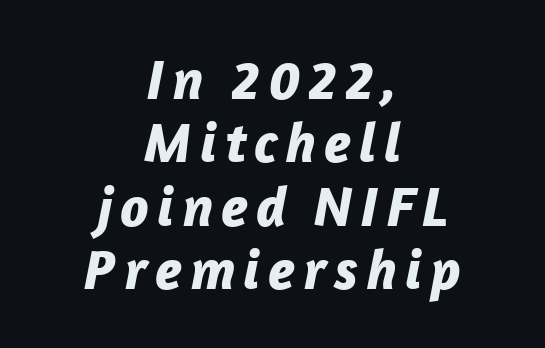
Q: Is the text bold? A: Yes.
Q: Is the text italic (slanted)? A: Yes, it leans right by about 12 degrees.
Q: Is the text underlined? A: No.
Q: How is the paragraph aligned? A: Centered.
Q: Is the spacing between lines tight, normal or loose? A: Tight.
Q: Width (condensed, normal, or wide)? A: Normal.
Q: Stroke contrast? A: Low.
Q: x-height? A: Medium.
Q: Monospaced? A: No.
